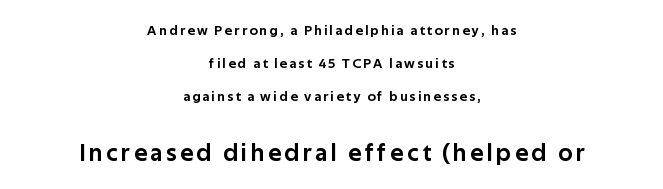
The image shows 24 px text type, upright; set centered, loose line spacing (2.35x), not underlined; the second (bottom) block is 1.71x larger.
